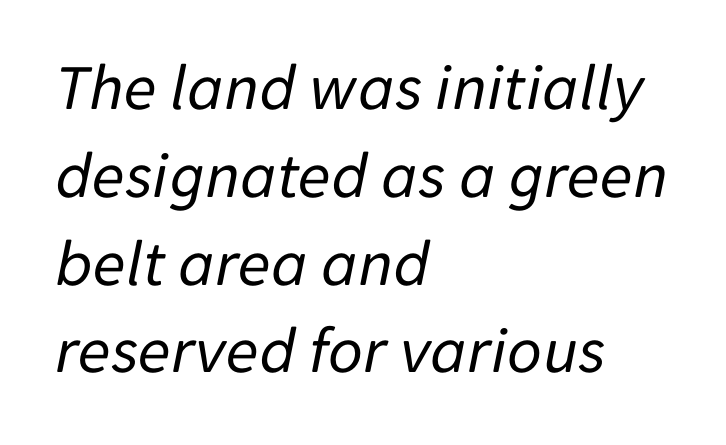
Q: Is the text bold? A: No.
Q: Is the text italic (slanted)? A: Yes, it leans right by about 11 degrees.
Q: Is the text underlined? A: No.
Q: How is the paragraph aligned? A: Left-aligned.
Q: Is the spacing between letters normal or unusually wide? A: Normal.
Q: Is the spacing between lines tight, normal or loose? A: Normal.
Q: Width (condensed, normal, or wide)? A: Normal.
Q: Stroke contrast? A: Low.
Q: x-height? A: Medium.
Q: Monospaced? A: No.
